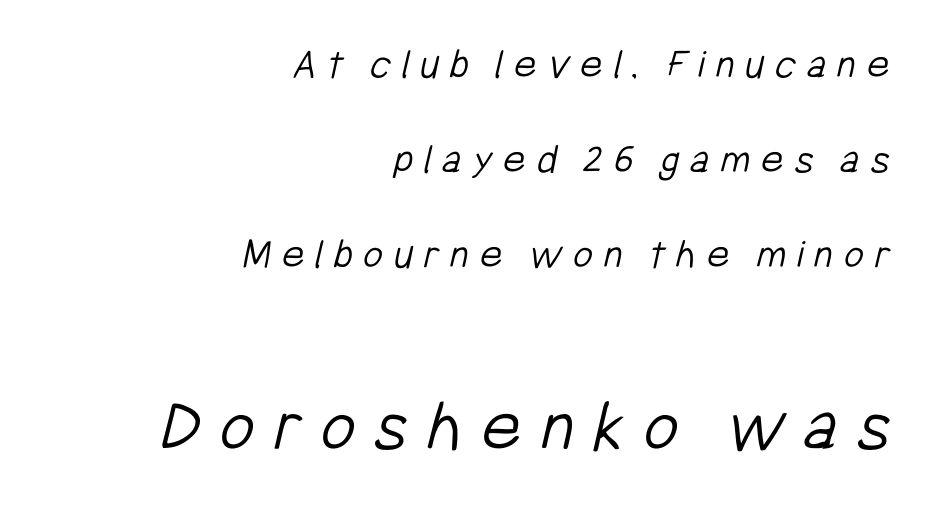
Caption: multi-line text, flush right, ragged left. Type size steps up from the first block to the second. Compared with typical paragraphs, the rows here are farther apart. Here the designer chose a conventional face with non-uniform glyph widths. Letter spacing: wide.
